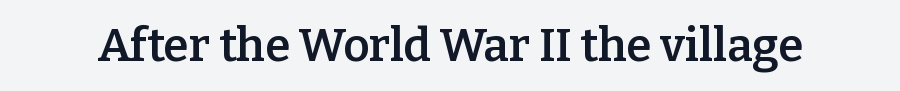
Q: Is the text bold? A: Semi-bold.
Q: Is the text italic (slanted)? A: No, it is upright.
Q: Is the typeface a serif or a sans-serif typeface? A: Serif.
Q: Is the text underlined? A: No.
Q: Is the spacing between letters normal or unusually wide? A: Normal.
Q: Width (condensed, normal, or wide)? A: Normal.
Q: Stroke contrast? A: Low.
Q: x-height? A: Medium.
Q: Monospaced? A: No.
